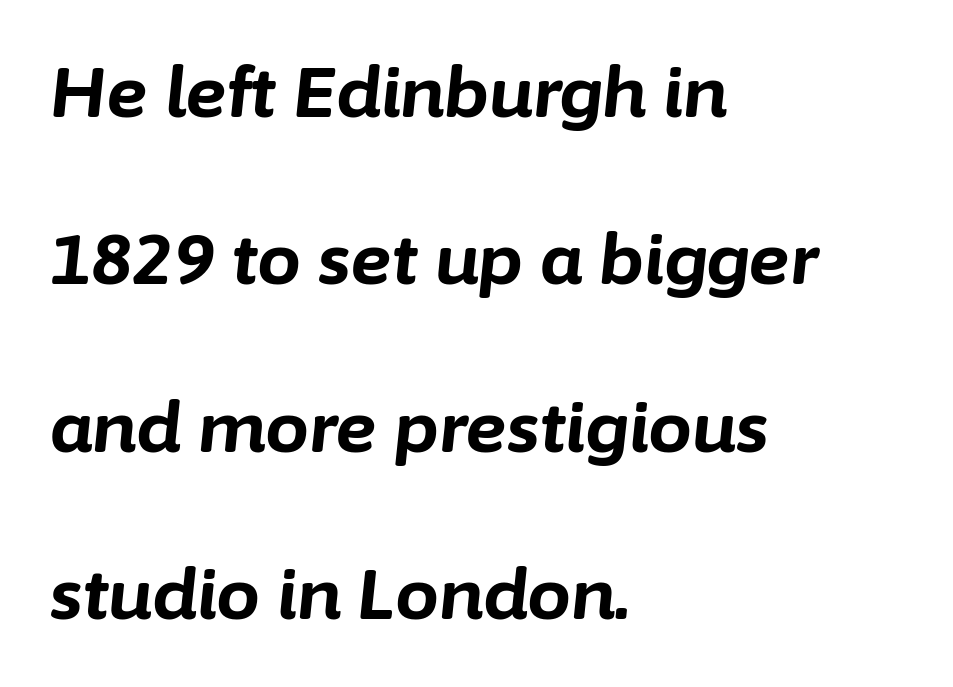
The image shows 70 px bold type, italic (leaning right); set left-aligned, loose line spacing (2.39x), normal letter spacing, not underlined; low stroke contrast and a medium x-height.
